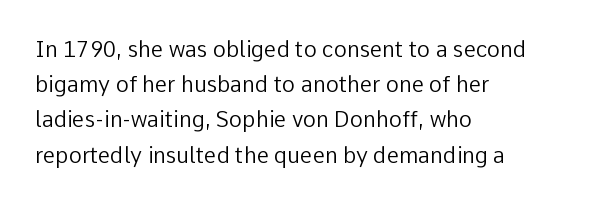
Q: Is the text bold? A: No.
Q: Is the text italic (slanted)? A: No, it is upright.
Q: Is the text underlined? A: No.
Q: How is the paragraph aligned? A: Left-aligned.
Q: Is the spacing between letters normal or unusually wide? A: Normal.
Q: Is the spacing between lines tight, normal or loose? A: Normal.
